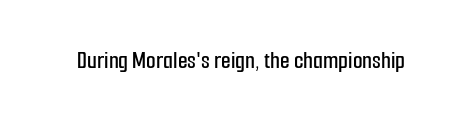
{"italic": "no", "underline": "no", "letter_spacing": "normal", "letter_spacing_em": 0.0, "glyph_px": 25}
